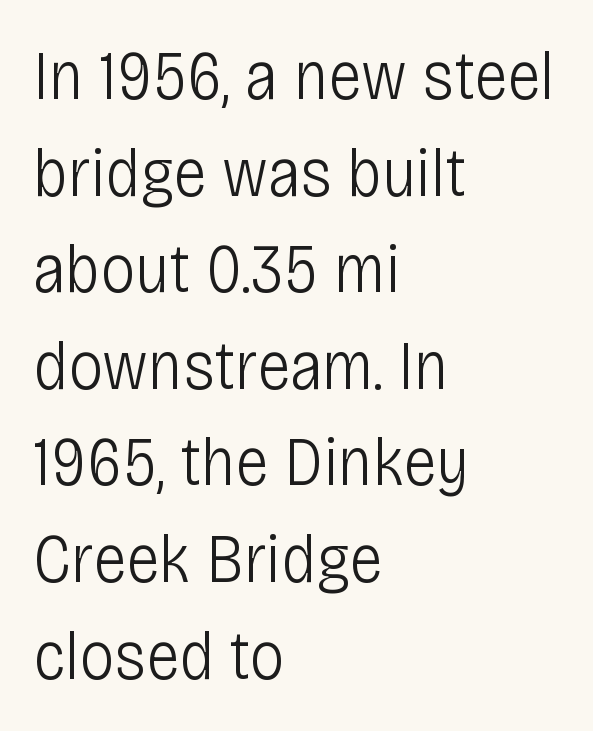
The image shows 70 px light, condensed sans-serif type, upright; set left-aligned, normal line spacing (1.38x), normal letter spacing, not underlined; low stroke contrast and a large x-height.
